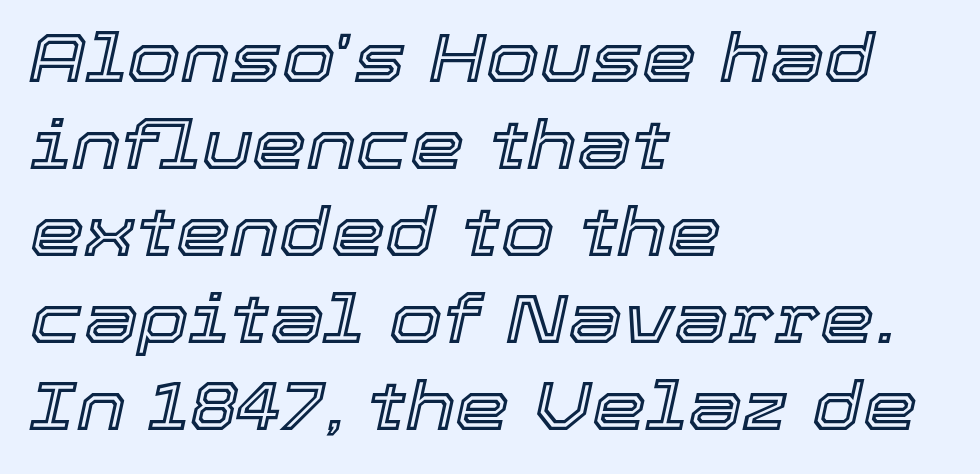
{"italic": "yes", "lean": "right", "slant_degrees": 12, "width": "normal", "x_height": "medium", "monospaced": "no", "underline": "no", "align": "left", "line_spacing": "normal", "line_spacing_ratio": 1.26, "letter_spacing": "normal", "letter_spacing_em": 0.0, "glyph_px": 69}
